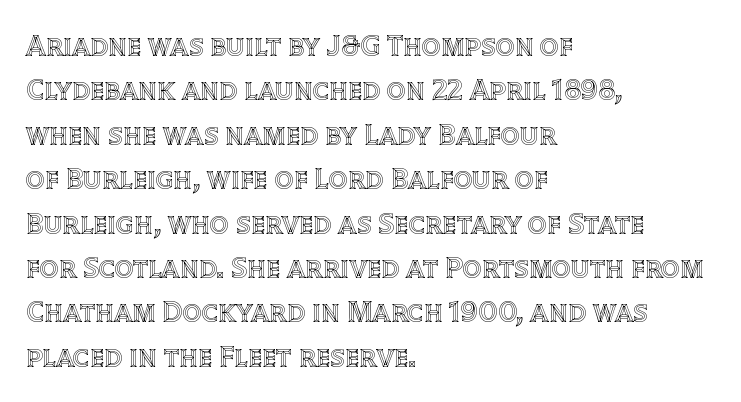
Check under the words: just untouched page. Do the characters align in a grid? No, the font is proportional. The typography opts for an upright posture over an oblique one. These lines sit exactly where default settings would place them. Spacing between characters is what you'd get straight out of the box. Notice how the passage keeps a crisp vertical edge on the left only.
